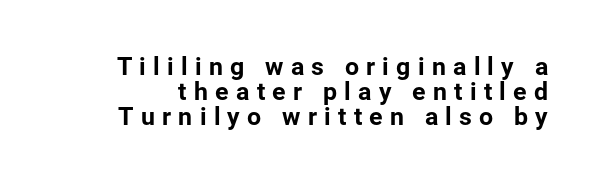
The image shows 25 px text type, upright; set tight line spacing (1.01x), unusually wide letter spacing (+0.29 em), not underlined.
